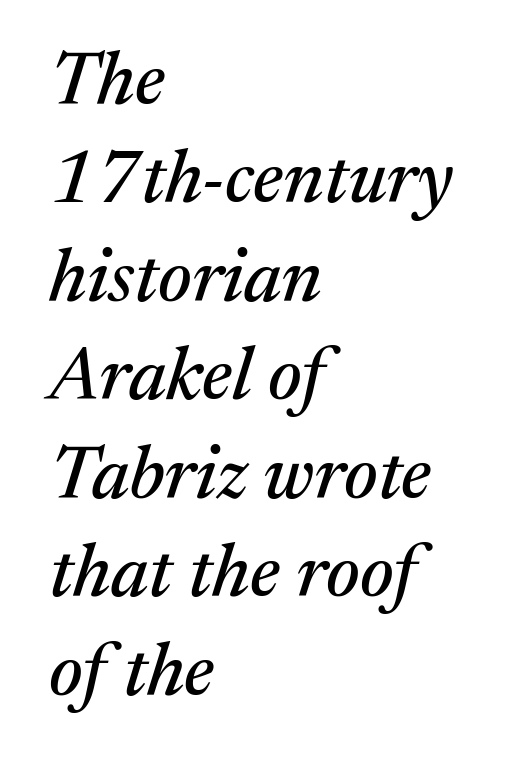
Character widths vary here, with narrow letters taking less room than wide ones. Designer's note — italics engaged. Inter-character spacing is left at the font's built-in metrics. Anything drawn beneath the words? Only blank space. I'd call this a serif setting — the letters wear small feet. The rag falls on the right side of this text block.
